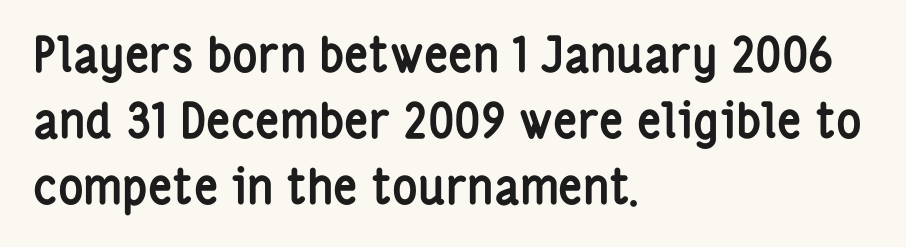
The image shows 48 px semibold, condensed sans-serif type, upright; set left-aligned, normal line spacing (1.37x), normal letter spacing, not underlined; low stroke contrast and a medium x-height.
